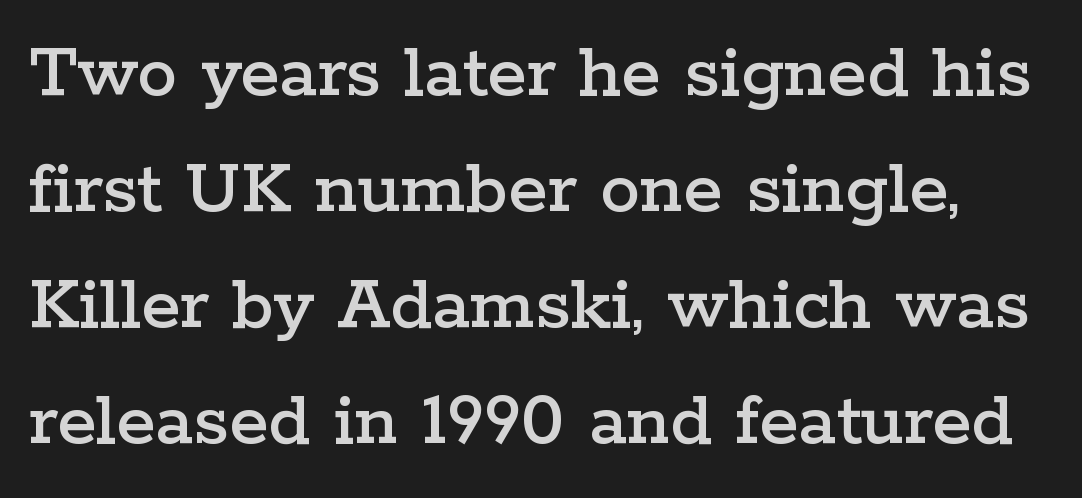
Q: Is the text italic (slanted)? A: No, it is upright.
Q: Is the typeface a serif or a sans-serif typeface? A: Serif.
Q: Is the text underlined? A: No.
Q: Is the spacing between letters normal or unusually wide? A: Normal.
Q: Is the spacing between lines tight, normal or loose? A: Normal.
Q: Width (condensed, normal, or wide)? A: Wide.
Q: Stroke contrast? A: Low.
Q: x-height? A: Medium.
Q: Monospaced? A: No.
